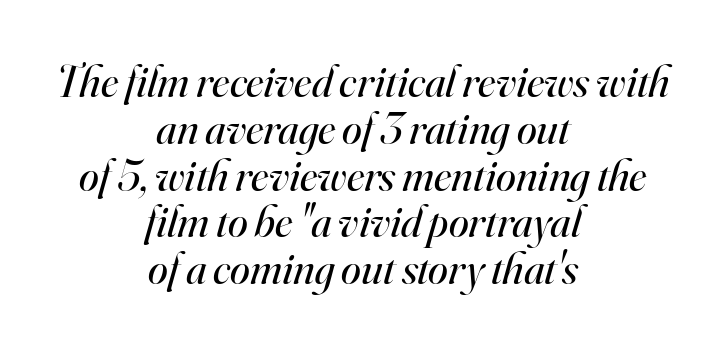
{"serif": "yes", "italic": "yes", "lean": "right", "slant_degrees": 16, "bold": "no", "weight": "regular", "width": "normal", "stroke_contrast": "high", "x_height": "small", "monospaced": "no", "underline": "no", "align": "center", "line_spacing": "tight", "line_spacing_ratio": 1.04, "letter_spacing": "normal", "letter_spacing_em": 0.0, "glyph_px": 45}
